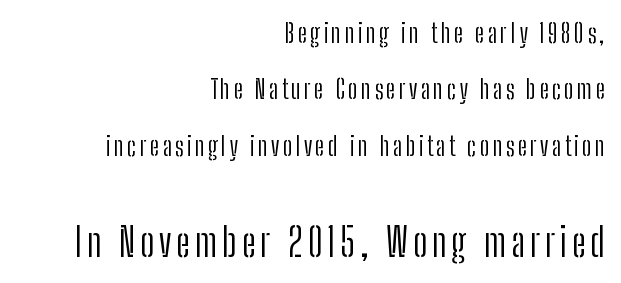
Looks like regular typesetting: each glyph gets only the width it needs. The letters stand straight up with perfectly vertical stems. Honestly, the rows look like they've been pulled way apart. Examine the stroke ends and you'll find no serifs.
